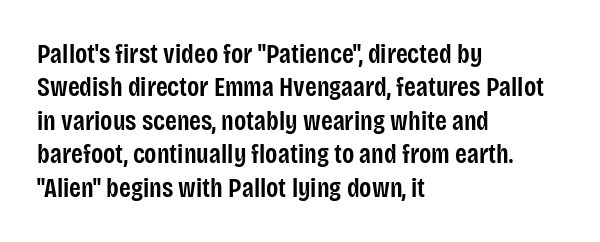
Moderately thickened strokes mark this as semibold type. A clean baseline with only descenders dipping below it. Line starts are locked; line ends wander. Honestly, the letter spacing is just normal — you wouldn't notice it. Italic? Not at all — the glyphs are vertical.
